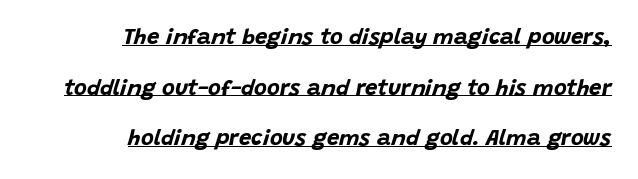
The image shows 22 px bold type, italic (leaning right); set right-aligned, loose line spacing (2.3x), normal letter spacing, underlined.
